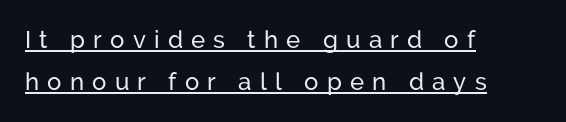
The horizontal fit of the characters is loose and conspicuously gappy. Does the copy run flush right? No — it runs flush left. The axis of the letterforms is exactly vertical. Compared with undecorated copy, this sample adds a rule below the words.
